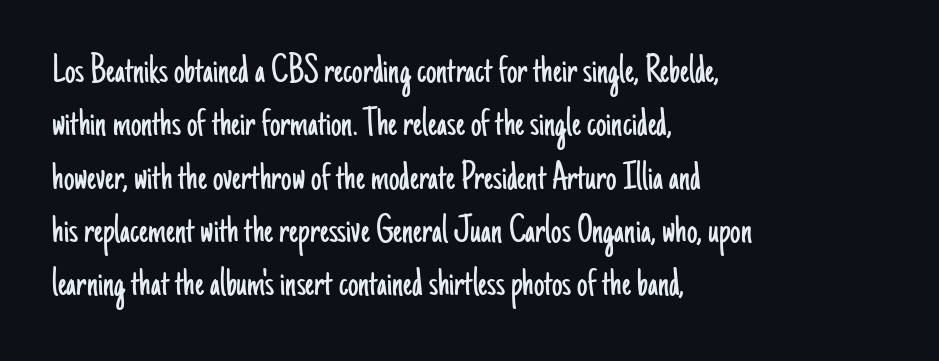
A typesetter would mark this as roman, not italic. The leading is moderate, giving the passage an even texture. Nothing heavy about these letters — not bold at all. Letterform terminals end flat and unadorned throughout the passage.
